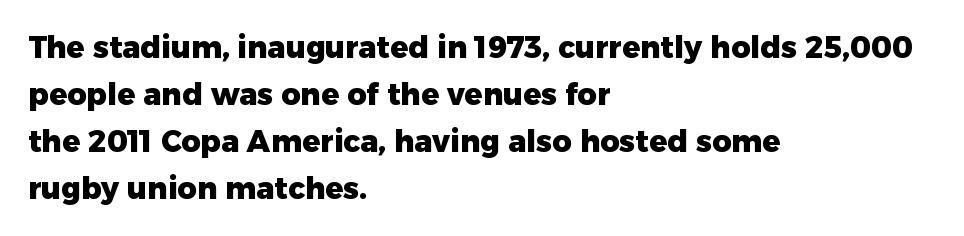
Q: Is the text bold? A: Yes.
Q: Is the text italic (slanted)? A: No, it is upright.
Q: Is the typeface a serif or a sans-serif typeface? A: Sans-serif.
Q: Is the text underlined? A: No.
Q: How is the paragraph aligned? A: Left-aligned.
Q: Is the spacing between letters normal or unusually wide? A: Normal.
Q: Is the spacing between lines tight, normal or loose? A: Normal.
Q: Width (condensed, normal, or wide)? A: Normal.
Q: Stroke contrast? A: Low.
Q: x-height? A: Medium.
Q: Monospaced? A: No.
